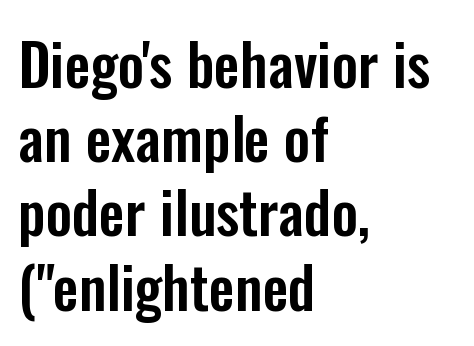
Q: Is the text italic (slanted)? A: No, it is upright.
Q: Is the typeface a serif or a sans-serif typeface? A: Sans-serif.
Q: Is the text underlined? A: No.
Q: How is the paragraph aligned? A: Left-aligned.
Q: Is the spacing between letters normal or unusually wide? A: Normal.
Q: Is the spacing between lines tight, normal or loose? A: Normal.
Q: Width (condensed, normal, or wide)? A: Condensed.
Q: Stroke contrast? A: Low.
Q: x-height? A: Medium.
Q: Monospaced? A: No.
